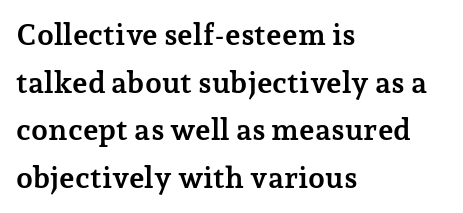
The image shows 30 px semibold serif type, upright; set left-aligned, normal line spacing (1.59x), normal letter spacing, not underlined; low stroke contrast and a medium x-height.
